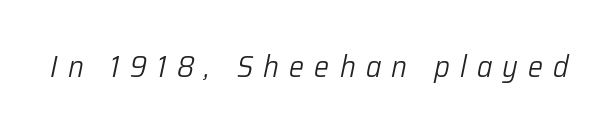
{"italic": "yes", "lean": "right", "slant_degrees": 12, "bold": "no", "weight": "light", "width": "normal", "stroke_contrast": "low", "x_height": "medium", "monospaced": "no", "underline": "no", "letter_spacing": "wide", "letter_spacing_em": 0.34, "glyph_px": 30}
